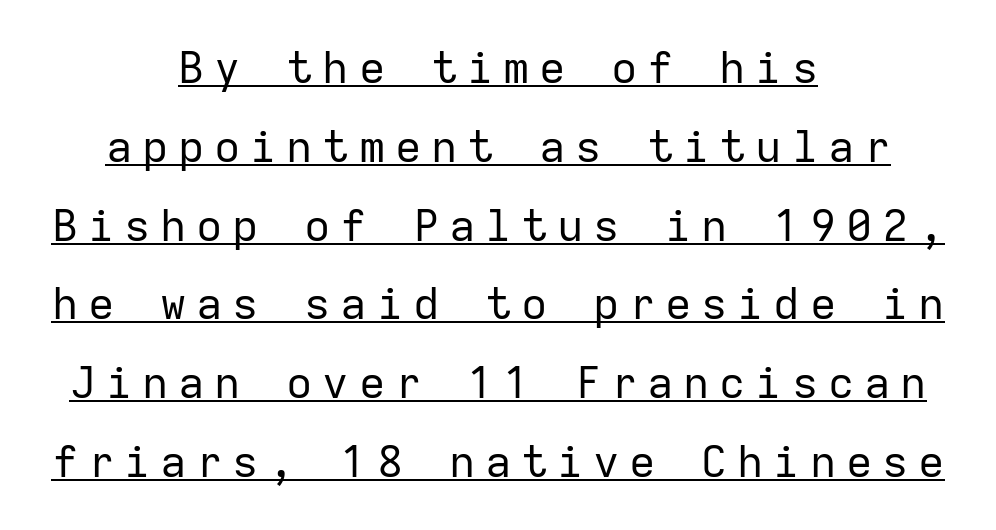
The image shows 44 px regular-weight sans-serif type, upright, monospaced; set centered, line spacing 1.79x, unusually wide letter spacing (+0.22 em), underlined; low stroke contrast and a medium x-height.
